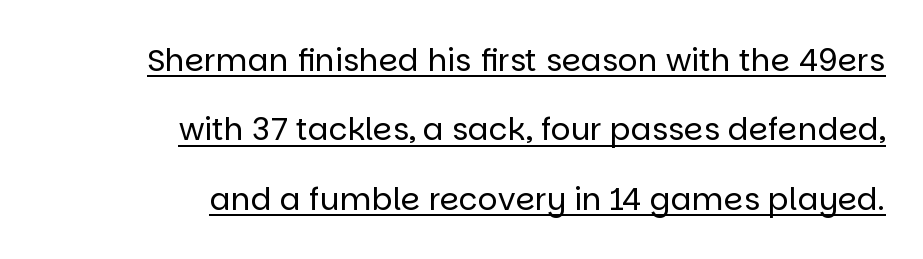
Q: Is the text bold? A: No.
Q: Is the text italic (slanted)? A: No, it is upright.
Q: Is the typeface a serif or a sans-serif typeface? A: Sans-serif.
Q: Is the text underlined? A: Yes.
Q: How is the paragraph aligned? A: Right-aligned.
Q: Is the spacing between letters normal or unusually wide? A: Normal.
Q: Is the spacing between lines tight, normal or loose? A: Loose.
Q: Width (condensed, normal, or wide)? A: Normal.
Q: Stroke contrast? A: Low.
Q: x-height? A: Large.
Q: Monospaced? A: No.
